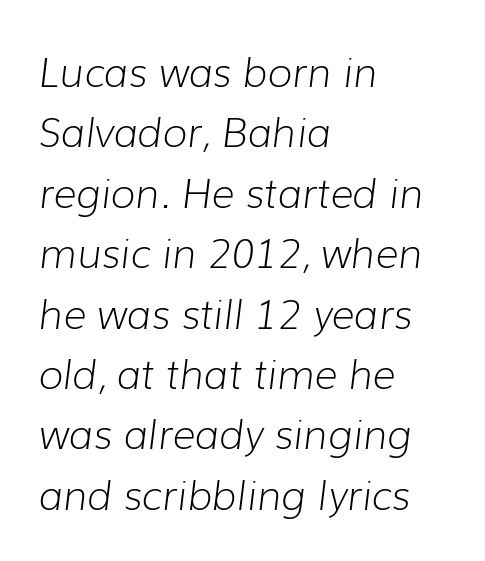
Q: Is the text bold? A: No.
Q: Is the text italic (slanted)? A: Yes, it leans right by about 7 degrees.
Q: Is the text underlined? A: No.
Q: How is the paragraph aligned? A: Left-aligned.
Q: Is the spacing between letters normal or unusually wide? A: Normal.
Q: Is the spacing between lines tight, normal or loose? A: Normal.
Q: Width (condensed, normal, or wide)? A: Normal.
Q: Stroke contrast? A: Low.
Q: x-height? A: Medium.
Q: Monospaced? A: No.
